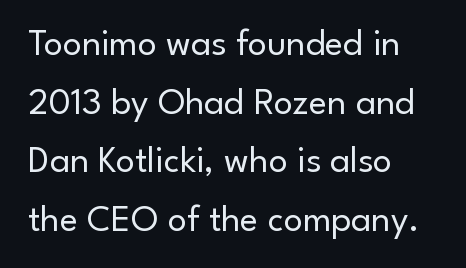
Horizontal bands of white between lines are of average thickness. The type is set solid horizontally, with unmodified tracking. The strip under each line holds only bare page. These lines stack with their left ends in a neat column.
